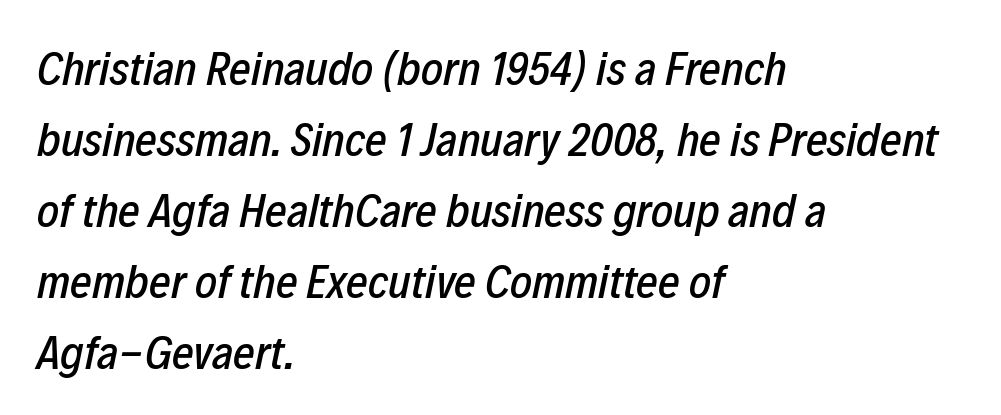
The specimen omits any rule beneath the text block's lines. Note the varied advance widths — an 'i' is clearly narrower than an 'm'. The compositor pushed each line to the left boundary. This sample keeps an unexceptional amount of space between lines.
